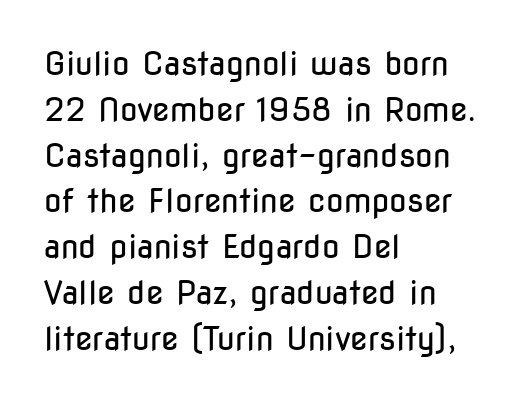
{"serif": "no", "italic": "no", "bold": "no", "weight": "regular", "width": "condensed", "stroke_contrast": "low", "x_height": "medium", "monospaced": "no", "underline": "no", "align": "left", "line_spacing": "normal", "line_spacing_ratio": 1.43, "letter_spacing": "normal", "letter_spacing_em": 0.0, "glyph_px": 32}
